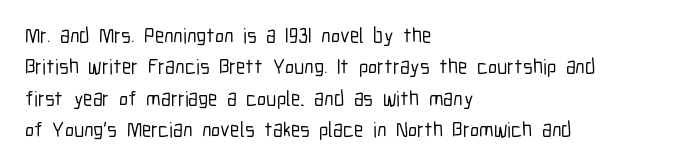
The image shows 21 px text type, upright; set left-aligned, normal line spacing (1.49x), normal letter spacing, not underlined.
